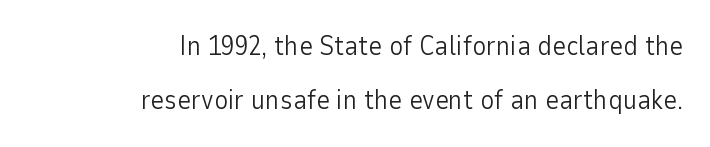
Q: Is the text bold? A: No.
Q: Is the text italic (slanted)? A: No, it is upright.
Q: Is the text underlined? A: No.
Q: How is the paragraph aligned? A: Right-aligned.
Q: Is the spacing between letters normal or unusually wide? A: Normal.
Q: Is the spacing between lines tight, normal or loose? A: Loose.
